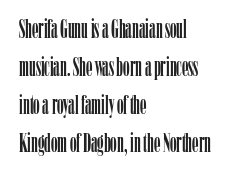
Q: Is the text italic (slanted)? A: No, it is upright.
Q: Is the text underlined? A: No.
Q: How is the paragraph aligned? A: Left-aligned.
Q: Is the spacing between letters normal or unusually wide? A: Normal.
Q: Is the spacing between lines tight, normal or loose? A: Normal.
